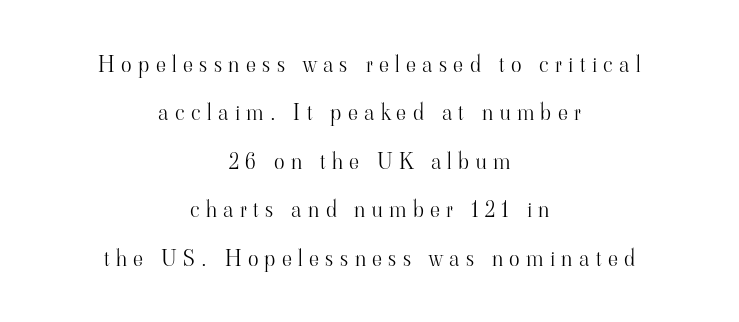
{"italic": "no", "bold": "no", "underline": "no", "align": "center", "line_spacing": "loose", "line_spacing_ratio": 2.2, "letter_spacing": "wide", "letter_spacing_em": 0.29, "glyph_px": 22}
